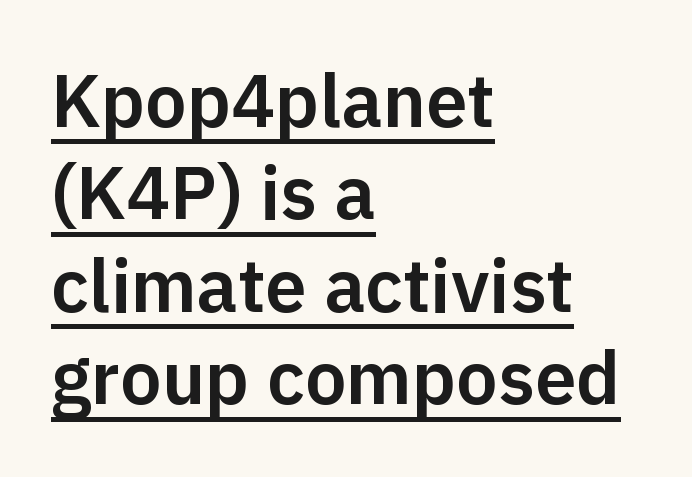
Where is the straight margin? On the left. The typeface chosen for these lines omits serifs. Underlining? Definitely there. Students, note that the glyphs here touch the page at normal intervals. The lettering stays uniformly vertical, giving the passage a roman look. The rendering uses natural spacing where letterforms have individual widths.
